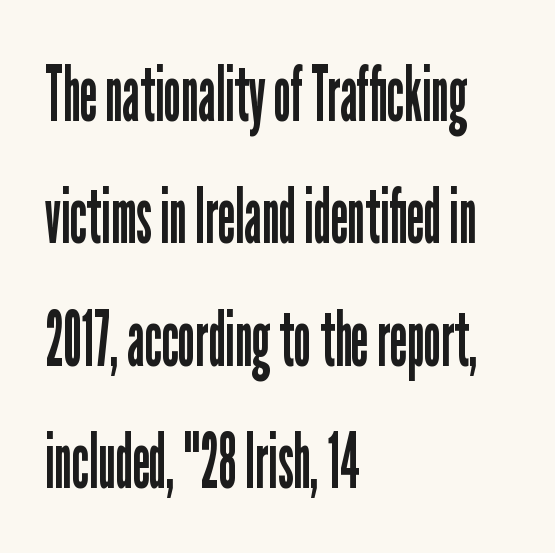
The letters sit at their default tracking, neither squeezed nor spread. Is this a fixed-width face? No — the glyphs have proportional, varying widths. The type family on display is of the sans-serif kind. The type sits square on the baseline with zero lean.
